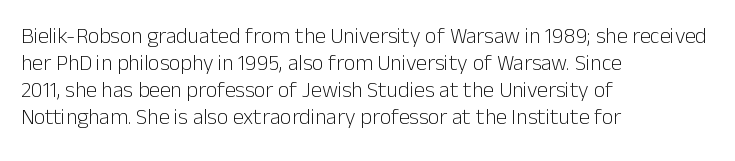
{"italic": "no", "bold": "no", "underline": "no", "align": "left", "line_spacing_ratio": 1.22, "letter_spacing": "normal", "letter_spacing_em": 0.0, "glyph_px": 22}
